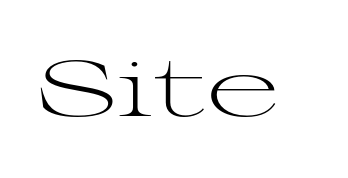
Q: Is the text bold? A: No.
Q: Is the text italic (slanted)? A: No, it is upright.
Q: Is the typeface a serif or a sans-serif typeface? A: Serif.
Q: Is the text underlined? A: No.
Q: Is the spacing between letters normal or unusually wide? A: Normal.
Q: Width (condensed, normal, or wide)? A: Wide.
Q: Stroke contrast? A: Medium.
Q: x-height? A: Medium.
Q: Monospaced? A: No.
